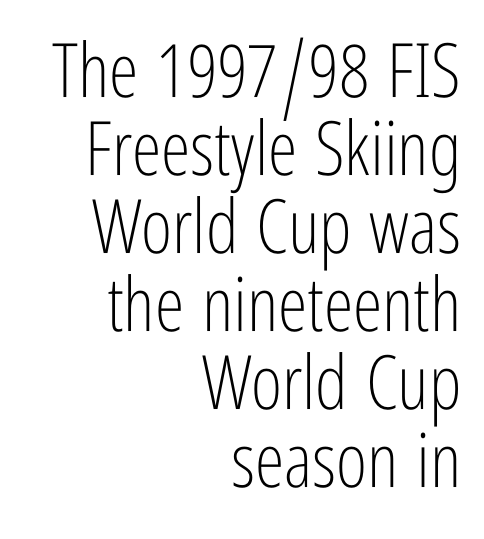
The image shows 75 px light, condensed sans-serif type, upright; set right-aligned, tight line spacing (1.04x), normal letter spacing, not underlined; low stroke contrast and a medium x-height.
